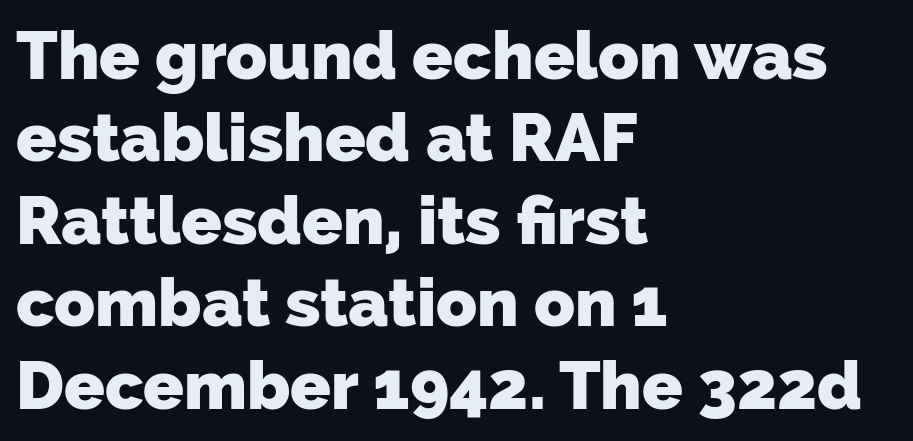
Underlining? Definitely not there. Is the block centered? No — it sits flush against the left margin. Proportional: the letters do not fall into vertical columns. Words appear dense and cohesive because spacing is normal. Typesetter's note: full bold, strokes at maximum text heaviness. Regarding serifs, this sample does without them.
